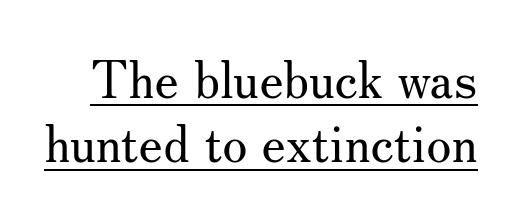
Each new line begins a customary step beneath the previous one. No extra tracking has been applied to these lines. The font family rendered here belongs to the serif group. Vertical strokes here are truly vertical. The weight would be labelled regular, book, light, or lighter still.
